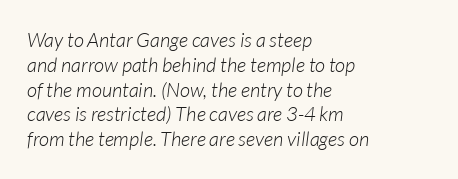
Q: Is the text bold? A: No.
Q: Is the text italic (slanted)? A: Yes, it leans right by about 7 degrees.
Q: Is the text underlined? A: No.
Q: How is the paragraph aligned? A: Left-aligned.
Q: Is the spacing between letters normal or unusually wide? A: Normal.
